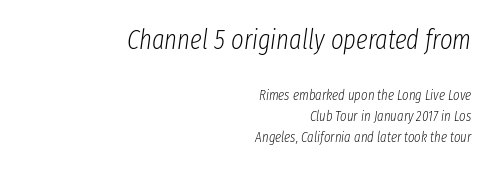
Q: Is the text bold? A: No.
Q: Is the text italic (slanted)? A: Yes, it leans right by about 8 degrees.
Q: Is the text underlined? A: No.
Q: How is the paragraph aligned? A: Right-aligned.
Q: Is the spacing between letters normal or unusually wide? A: Normal.
Q: Is the spacing between lines tight, normal or loose? A: Normal.
Q: Which block of text is set in a larger size, the first (top) or the second (bottom)? A: The first (top) one.
